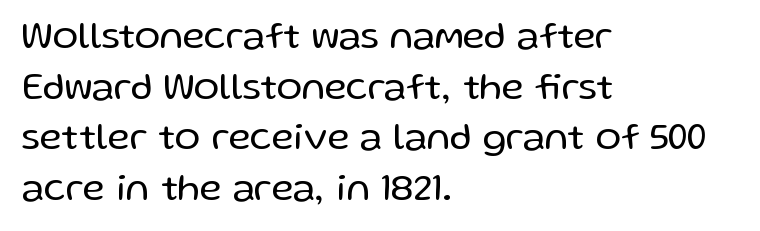
Each stroke keeps to a modest, everyday thickness or less. A student would call this left alignment; a typographer would say flush left, rag right. The words here are not underlined. Each letter keeps its own natural width here, so spacing adapts to shape.
